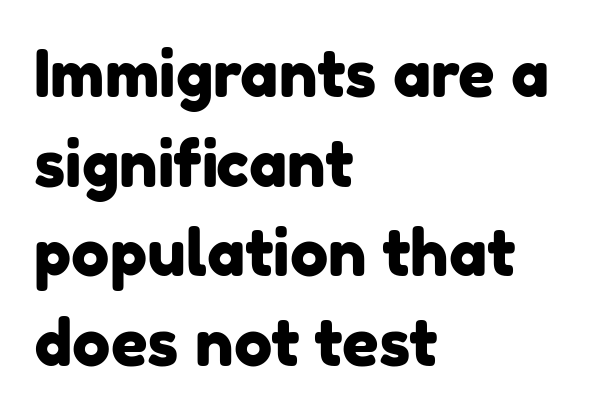
No word sits above an underline. Tracking here is standard; glyphs follow each other at the usual distance. The typesetter chose a ragged-right arrangement here. Looks like regular typesetting: each glyph gets only the width it needs.
